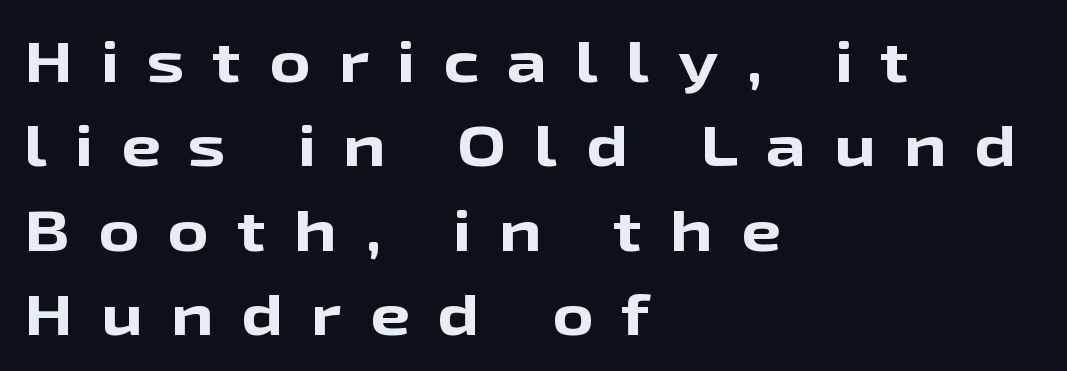
{"serif": "no", "italic": "no", "bold": "yes", "weight": "bold", "width": "wide", "stroke_contrast": "low", "x_height": "medium", "monospaced": "no", "underline": "no", "align": "left", "line_spacing": "normal", "line_spacing_ratio": 1.48, "letter_spacing": "wide", "letter_spacing_em": 0.49, "glyph_px": 57}
